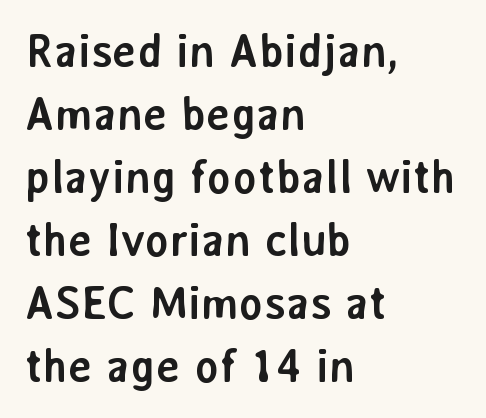
The rag falls on the right side of this text block. Characters remain perfectly vertical along every line. Tracking value appears to be zero — textbook default spacing. Baseline-to-baseline distance is the conventional proportion of letter height. The sample has been set heavy, in full bold. Clear beneath every line of the passage.
